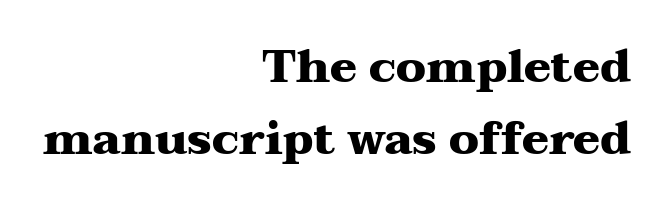
{"serif": "yes", "italic": "no", "bold": "yes", "weight": "heavy", "width": "wide", "stroke_contrast": "medium", "x_height": "medium", "monospaced": "no", "underline": "no", "align": "right", "line_spacing": "normal", "line_spacing_ratio": 1.59, "letter_spacing": "normal", "letter_spacing_em": 0.0, "glyph_px": 45}
